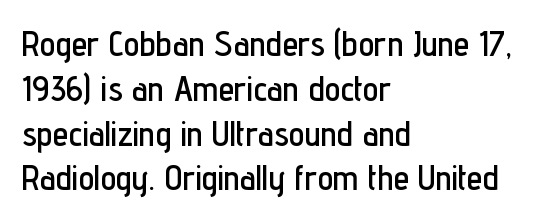
The image shows 35 px condensed sans-serif type, upright; set left-aligned, normal line spacing (1.28x), normal letter spacing, not underlined; low stroke contrast and a medium x-height.
